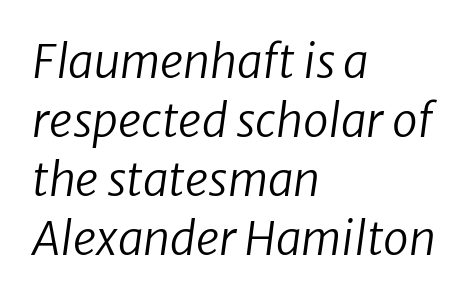
Q: Is the text bold? A: No.
Q: Is the typeface a serif or a sans-serif typeface? A: Sans-serif.
Q: Is the text underlined? A: No.
Q: How is the paragraph aligned? A: Left-aligned.
Q: Is the spacing between letters normal or unusually wide? A: Normal.
Q: Is the spacing between lines tight, normal or loose? A: Normal.
Q: Width (condensed, normal, or wide)? A: Normal.
Q: Stroke contrast? A: Low.
Q: x-height? A: Medium.
Q: Monospaced? A: No.
